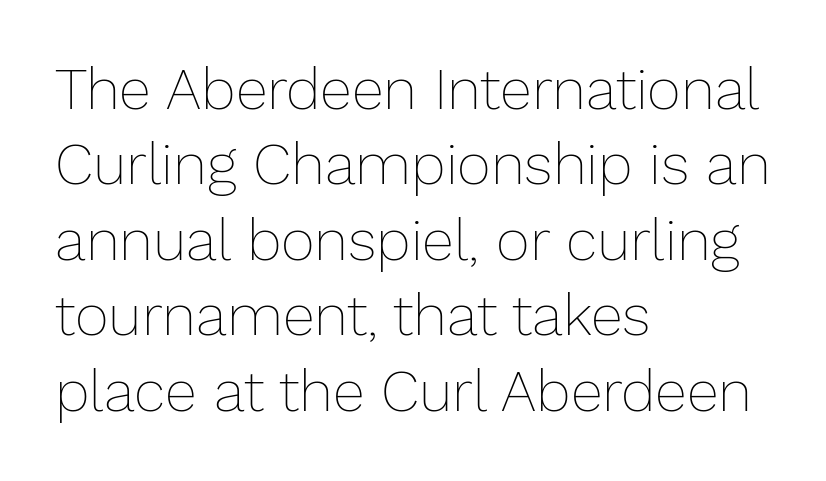
Stroke mass is kept to a normal reading level or below. The rendering anchors every line to the left-hand side. Posture: vertical. No extra tracking has been applied to these lines. Has an underline been added? It has not. The space between consecutive lines is moderate.
